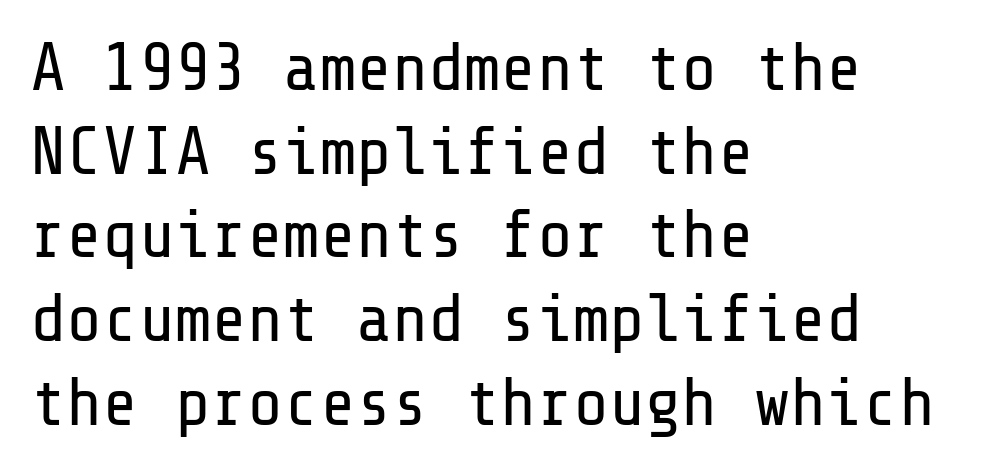
{"serif": "no", "italic": "no", "bold": "no", "weight": "regular", "width": "normal", "stroke_contrast": "low", "x_height": "medium", "underline": "no", "align": "left", "line_spacing": "normal", "line_spacing_ratio": 1.25, "letter_spacing": "normal", "letter_spacing_em": 0.0, "glyph_px": 67}
